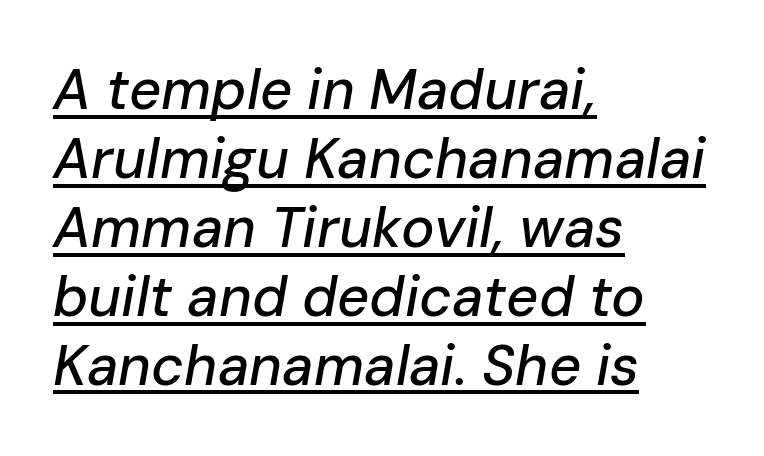
The image shows 56 px text type, italic (leaning right); set left-aligned, line spacing 1.23x, normal letter spacing, underlined; low stroke contrast and a medium x-height.
